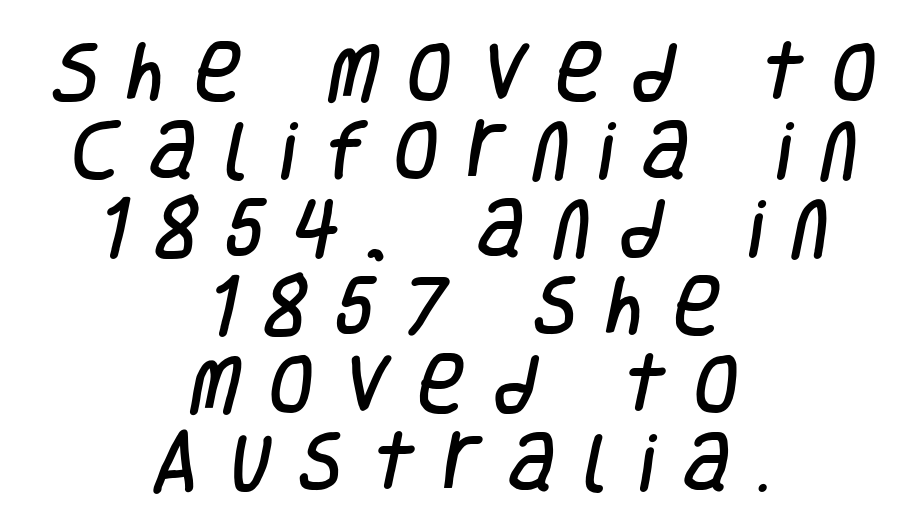
{"serif": "no", "width": "condensed", "stroke_contrast": "low", "x_height": "large", "monospaced": "no", "underline": "no", "align": "center", "line_spacing_ratio": 1.2, "letter_spacing": "wide", "letter_spacing_em": 0.44, "glyph_px": 65}
